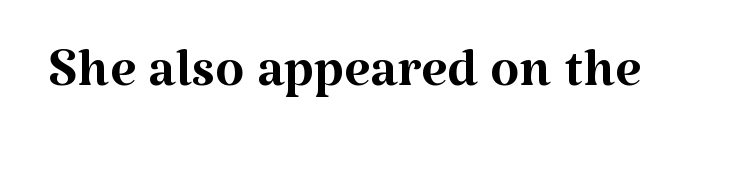
{"serif": "yes", "italic": "no", "bold": "no", "weight": "regular", "width": "normal", "stroke_contrast": "medium", "x_height": "medium", "monospaced": "no", "underline": "no", "letter_spacing": "normal", "letter_spacing_em": 0.0, "glyph_px": 75}
